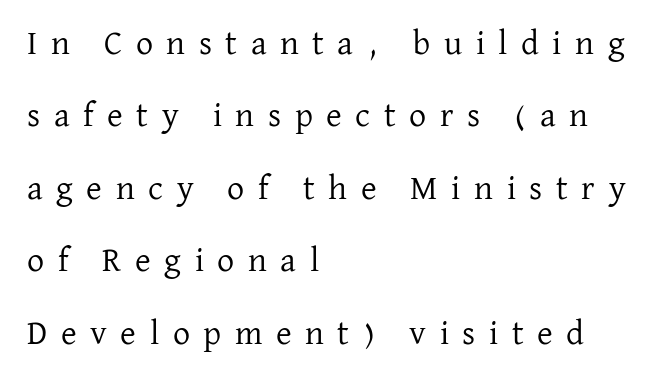
Q: Is the text bold? A: No.
Q: Is the text italic (slanted)? A: No, it is upright.
Q: Is the typeface a serif or a sans-serif typeface? A: Serif.
Q: Is the text underlined? A: No.
Q: How is the paragraph aligned? A: Left-aligned.
Q: Is the spacing between letters normal or unusually wide? A: Unusually wide.
Q: Is the spacing between lines tight, normal or loose? A: Loose.
Q: Width (condensed, normal, or wide)? A: Normal.
Q: Stroke contrast? A: Low.
Q: x-height? A: Medium.
Q: Monospaced? A: No.
